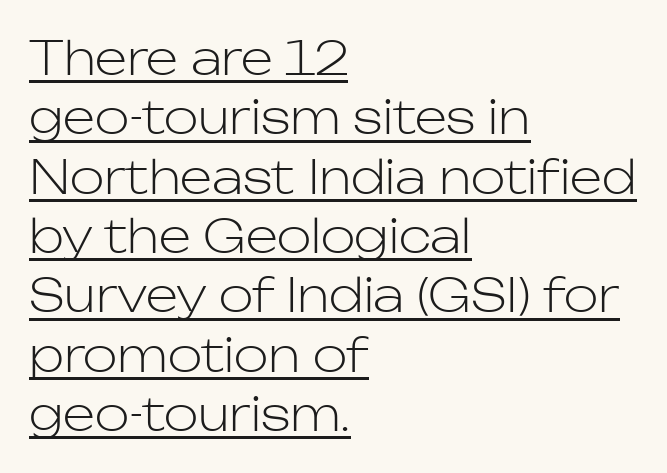
Q: Is the text bold? A: No.
Q: Is the text italic (slanted)? A: No, it is upright.
Q: Is the typeface a serif or a sans-serif typeface? A: Sans-serif.
Q: Is the text underlined? A: Yes.
Q: How is the paragraph aligned? A: Left-aligned.
Q: Is the spacing between letters normal or unusually wide? A: Normal.
Q: Is the spacing between lines tight, normal or loose? A: Normal.
Q: Width (condensed, normal, or wide)? A: Normal.
Q: Stroke contrast? A: Low.
Q: x-height? A: Medium.
Q: Monospaced? A: No.
